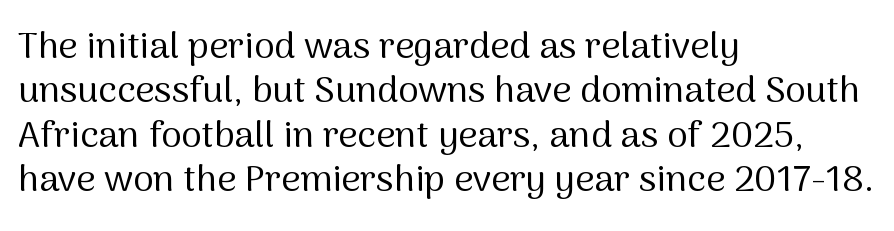
Vertical stems look standard width or narrower in stroke. The passage shown is typed in a proportional face where columns would drift. Tall strokes in this sample are plumb rather than angled. Letterform terminals end flat and unadorned throughout the passage. How are the letters spaced? Ordinarily, with no added tracking.
